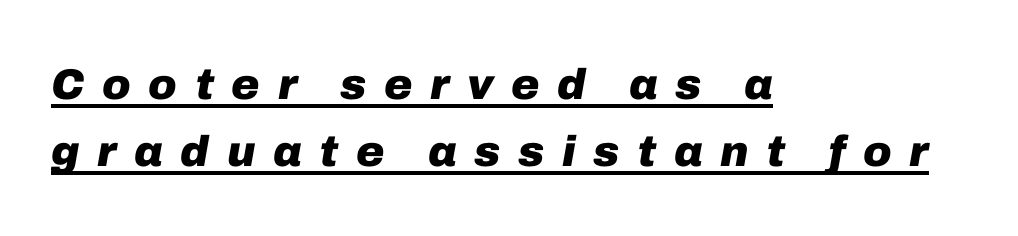
Q: Is the text bold? A: Yes.
Q: Is the text italic (slanted)? A: Yes, it leans right by about 10 degrees.
Q: Is the text underlined? A: Yes.
Q: How is the paragraph aligned? A: Left-aligned.
Q: Is the spacing between letters normal or unusually wide? A: Unusually wide.
Q: Is the spacing between lines tight, normal or loose? A: Normal.
Q: Width (condensed, normal, or wide)? A: Normal.
Q: Stroke contrast? A: Low.
Q: x-height? A: Medium.
Q: Monospaced? A: No.
